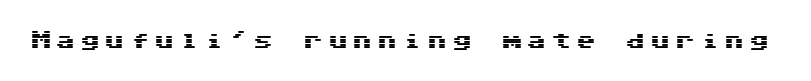
The image shows 20 px text type, upright; set unusually wide letter spacing (+0.24 em), not underlined.
